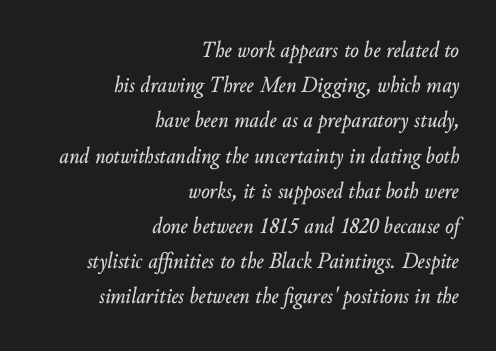
The image shows 23 px text type, italic (leaning right); set right-aligned, normal line spacing (1.53x), normal letter spacing, not underlined.
